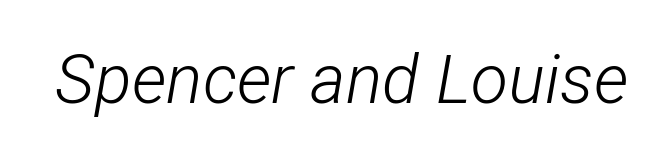
{"italic": "yes", "lean": "right", "slant_degrees": 12, "bold": "no", "weight": "light", "width": "condensed", "stroke_contrast": "low", "x_height": "medium", "monospaced": "no", "underline": "no", "letter_spacing": "normal", "letter_spacing_em": 0.0, "glyph_px": 68}
